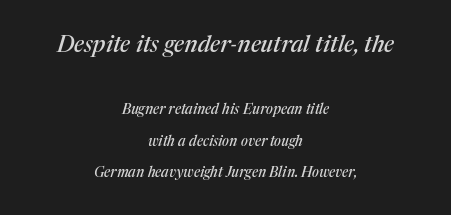
The axis of the letterforms is tilted away from vertical. Visually the block forms a symmetrical silhouette, jagged on both flanks. The letters sit at their default tracking, neither squeezed nor spread. Summary of vertical rhythm: relaxed, with wide interline spacing.
